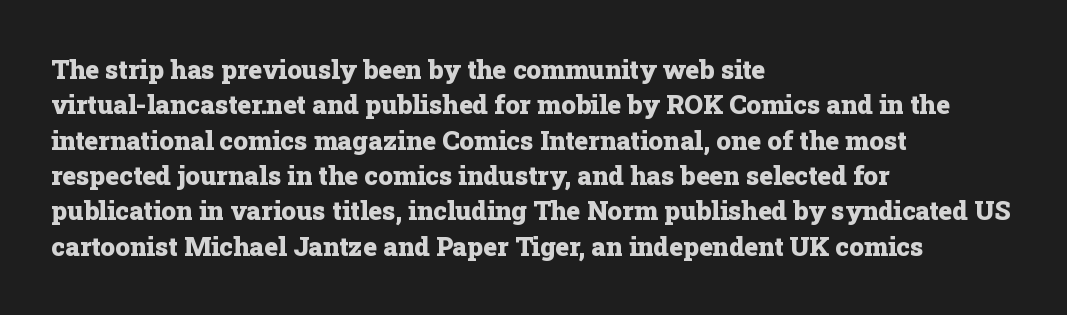
The image shows 26 px bold type, upright; set left-aligned, normal line spacing (1.36x), normal letter spacing, not underlined.
